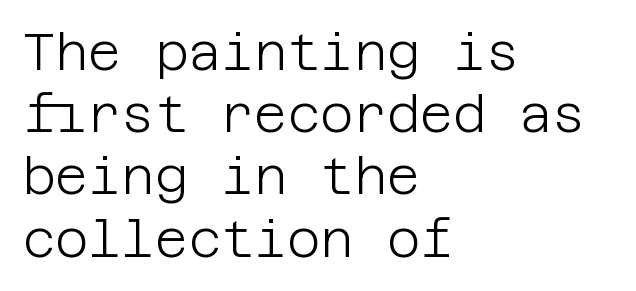
These lines were composed using upright roman letters. Serif or sans? Sans — the stroke terminals are bare. In CSS terms this would be text-align: left. Think standard paragraph weight, or any step lighter than that.
